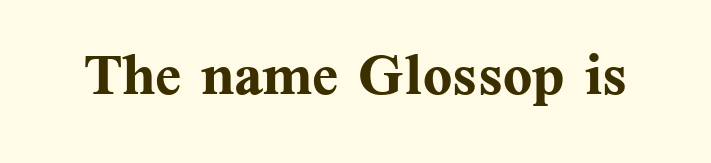
Q: Is the text bold? A: Yes.
Q: Is the text italic (slanted)? A: No, it is upright.
Q: Is the typeface a serif or a sans-serif typeface? A: Serif.
Q: Is the text underlined? A: No.
Q: Is the spacing between letters normal or unusually wide? A: Normal.
Q: Width (condensed, normal, or wide)? A: Normal.
Q: Stroke contrast? A: Medium.
Q: x-height? A: Medium.
Q: Monospaced? A: No.
